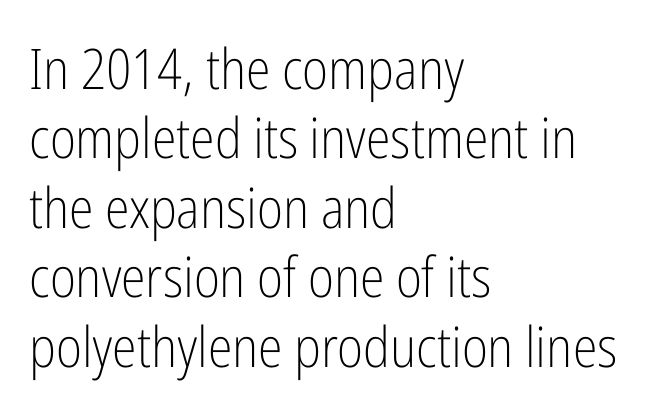
Q: Is the text bold? A: No.
Q: Is the text italic (slanted)? A: No, it is upright.
Q: Is the typeface a serif or a sans-serif typeface? A: Sans-serif.
Q: Is the text underlined? A: No.
Q: How is the paragraph aligned? A: Left-aligned.
Q: Is the spacing between letters normal or unusually wide? A: Normal.
Q: Width (condensed, normal, or wide)? A: Condensed.
Q: Stroke contrast? A: Low.
Q: x-height? A: Medium.
Q: Monospaced? A: No.
